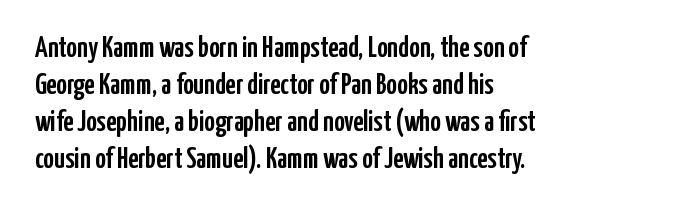
The image shows 29 px condensed sans-serif type, upright; set left-aligned, normal line spacing (1.28x), normal letter spacing, not underlined; low stroke contrast and a medium x-height.
